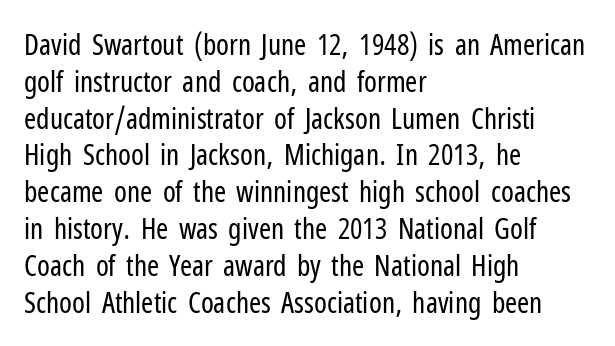
{"serif": "no", "italic": "no", "bold": "no", "weight": "regular", "width": "condensed", "stroke_contrast": "low", "x_height": "medium", "monospaced": "no", "underline": "no", "align": "left", "line_spacing": "normal", "line_spacing_ratio": 1.27, "letter_spacing": "normal", "letter_spacing_em": 0.0, "glyph_px": 29}
